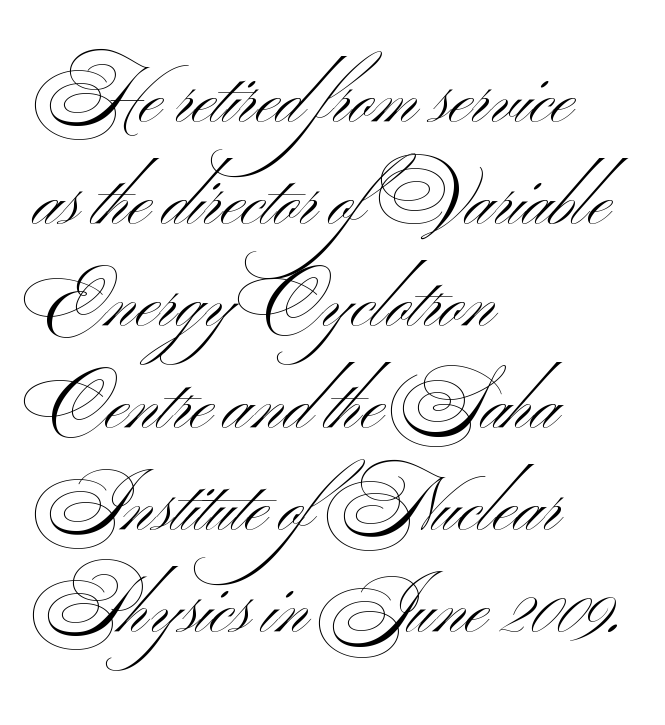
Nothing sits at the stroke ends, so this counts as sans-serif. Does the leading feel generous? No, just average. Here the glyphs are tracked normally, forming tight word shapes. Proportional: the letters do not fall into vertical columns. Stems and bowls with no extra thickness — not bold. Lines of text with bare space underneath.
